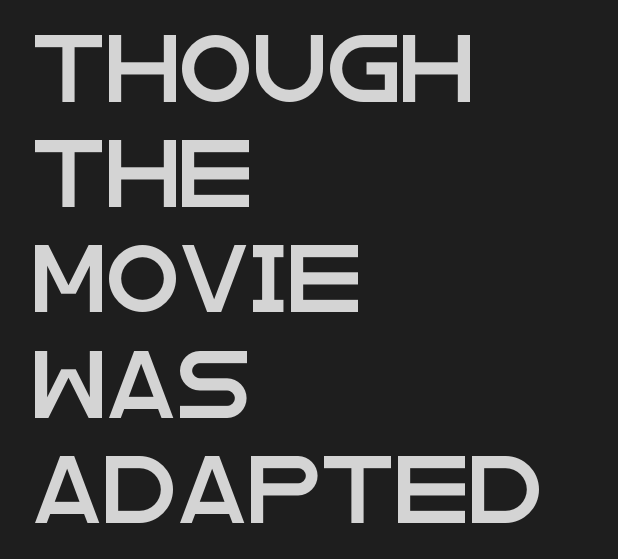
Q: Is the text italic (slanted)? A: No, it is upright.
Q: Is the typeface a serif or a sans-serif typeface? A: Sans-serif.
Q: Is the text underlined? A: No.
Q: How is the paragraph aligned? A: Left-aligned.
Q: Is the spacing between letters normal or unusually wide? A: Normal.
Q: Is the spacing between lines tight, normal or loose? A: Normal.
Q: Width (condensed, normal, or wide)? A: Wide.
Q: Stroke contrast? A: Low.
Q: x-height? A: Large.
Q: Monospaced? A: No.
